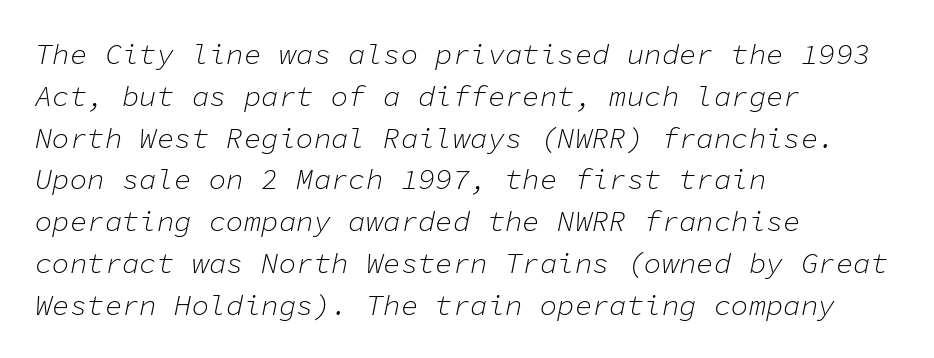
Q: Is the text bold? A: No.
Q: Is the text italic (slanted)? A: Yes, it leans right by about 11 degrees.
Q: Is the text underlined? A: No.
Q: How is the paragraph aligned? A: Left-aligned.
Q: Is the spacing between letters normal or unusually wide? A: Normal.
Q: Is the spacing between lines tight, normal or loose? A: Normal.
Q: Width (condensed, normal, or wide)? A: Normal.
Q: Stroke contrast? A: Low.
Q: x-height? A: Medium.
Q: Monospaced? A: Yes.
